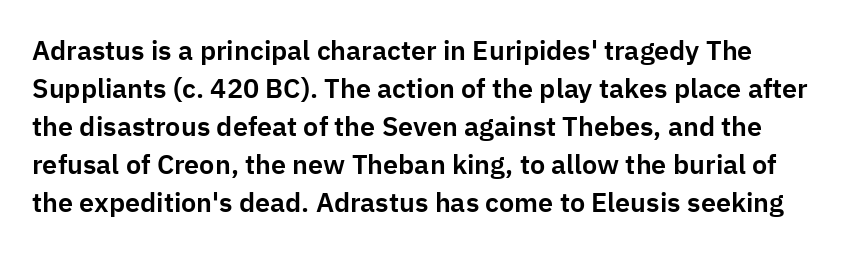
Does the lettering tilt? It doesn't — this is upright. The horizontal fit of the characters is conventional and even. Has an underline been added? It has not. The rendering uses a moderate line-height, typical for paragraphs.
